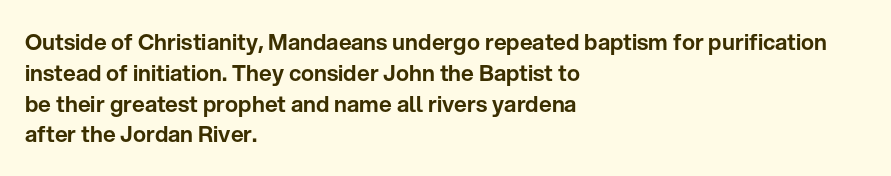
A classic flush-left, rag-right setting is used for this passage. Rendered with straight, roman letterforms. The rendering uses a moderate line-height, typical for paragraphs. In terms of letterspacing, this is plain default setting.
